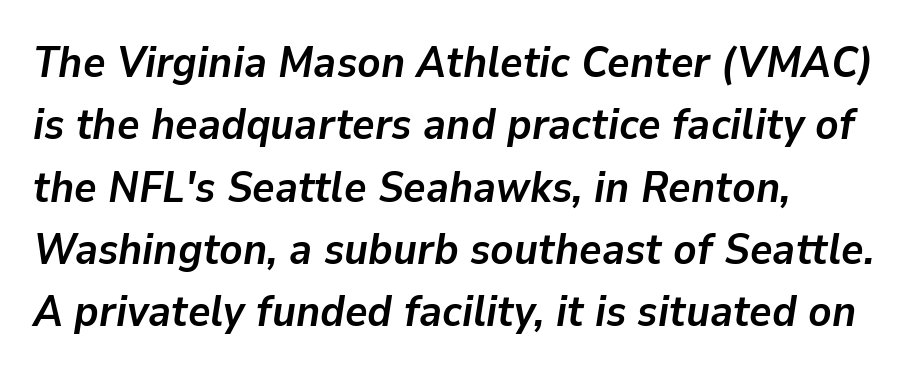
The image shows 43 px semibold type, italic (leaning right); set left-aligned, normal line spacing (1.45x), normal letter spacing, not underlined; low stroke contrast and a medium x-height.
